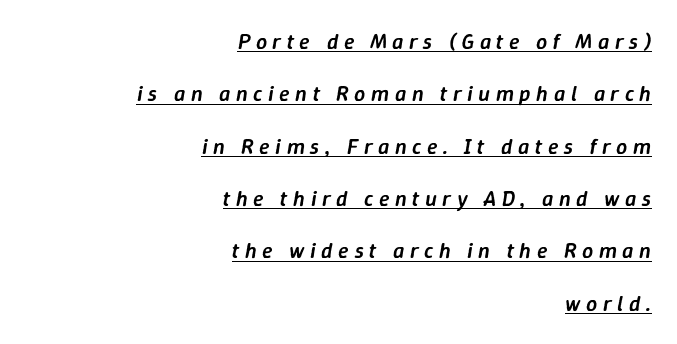
Line ends are locked; line starts wander. A fair bit of extra ink — the face is semibold, not bold. Honestly, the underline is the first thing you notice here. Leading: increased.
